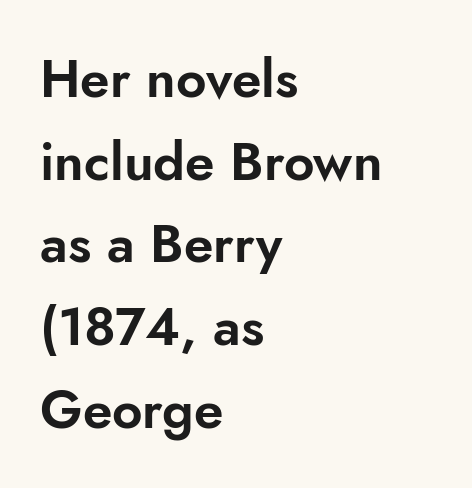
The letters advance in unequal steps, a hallmark of proportional type. The lettering stays uniformly vertical, giving the passage a roman look. Underlining? Definitely not there. Compared with typical paragraphs, the rows here are spaced about the same.
